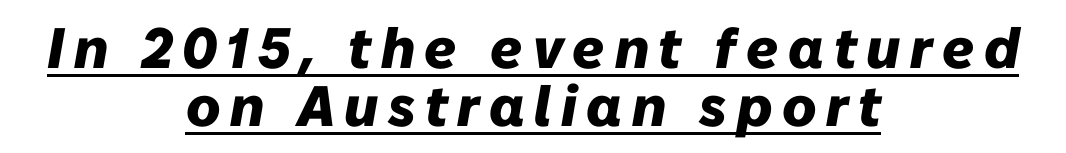
{"italic": "yes", "lean": "right", "slant_degrees": 10, "bold": "yes", "weight": "heavy", "width": "normal", "stroke_contrast": "low", "x_height": "medium", "monospaced": "no", "underline": "yes", "align": "center", "line_spacing": "tight", "line_spacing_ratio": 1.01, "glyph_px": 57}
